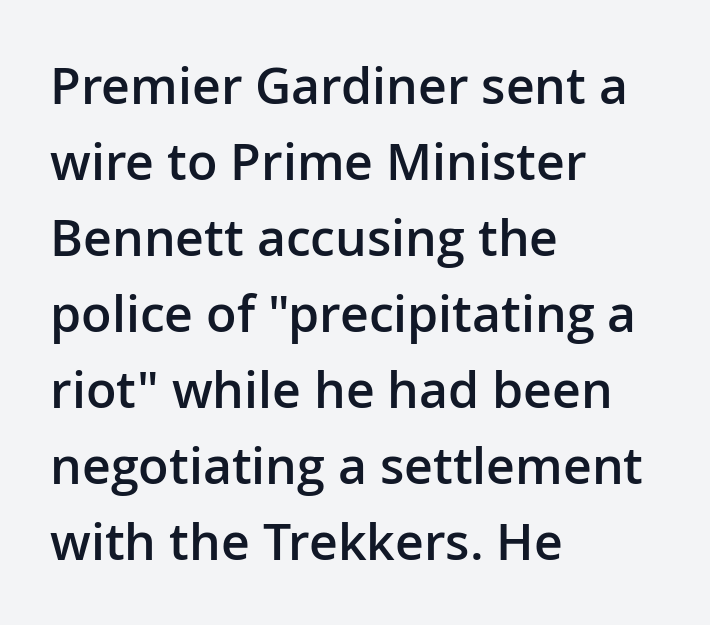
How heavy is the stroke? Medium-heavy — a semibold, shy of bold. Regular leading. The paragraph has a hard left edge and a soft right edge. Inter-character spacing is left at the font's built-in metrics. Honestly, there is no underline to notice here at all. Looks like regular typesetting: each glyph gets only the width it needs.
